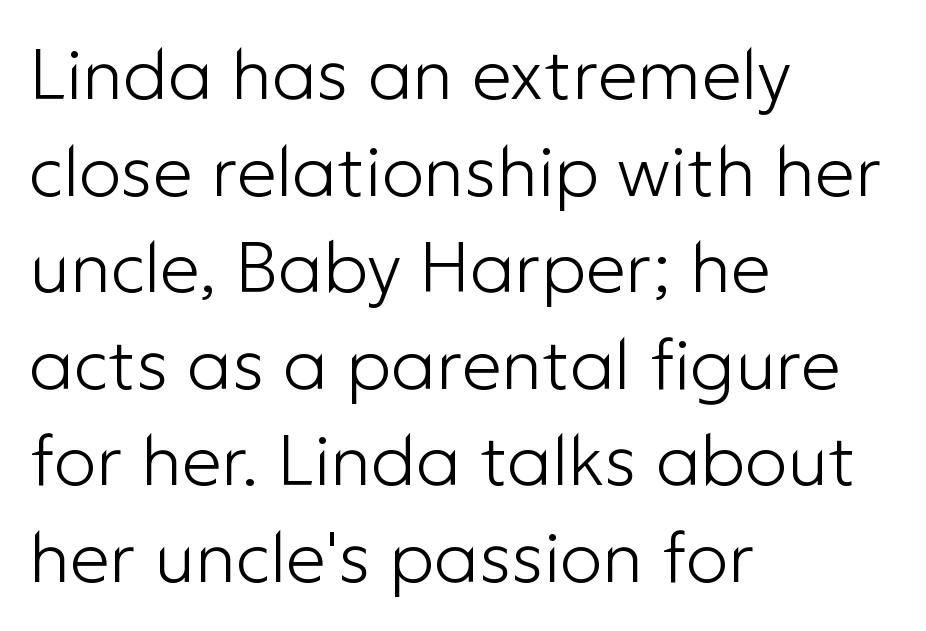
The image shows 71 px light sans-serif type, upright; set left-aligned, normal line spacing (1.36x), normal letter spacing, not underlined; low stroke contrast and a medium x-height.
